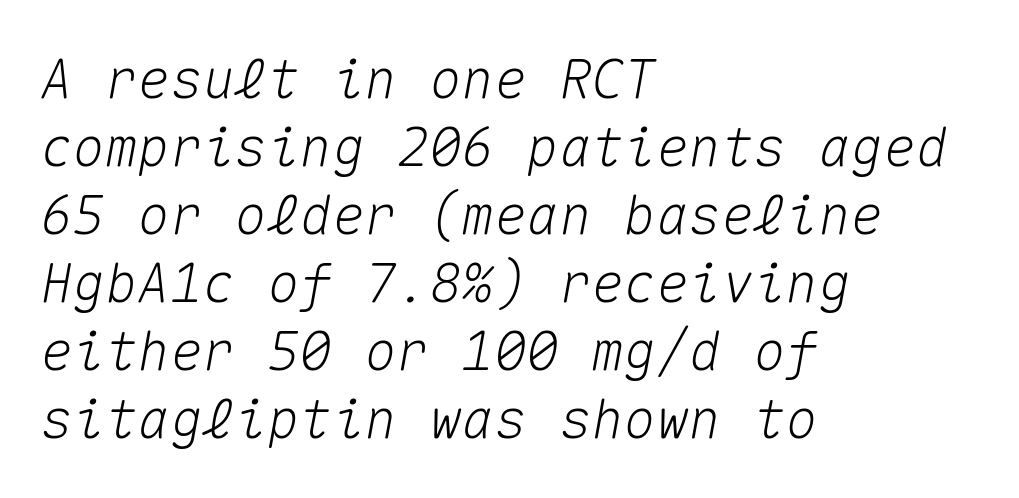
The text carries the slant typical of an italic or oblique font. The setting favours the left margin, as ordinary paragraphs usually do. Letters rest on an invisible, unmarked baseline. The face used here is monospaced, like something from a code editor. The lines sit at an ordinary, default distance from one another. Here the glyphs are tracked normally, forming tight word shapes.
